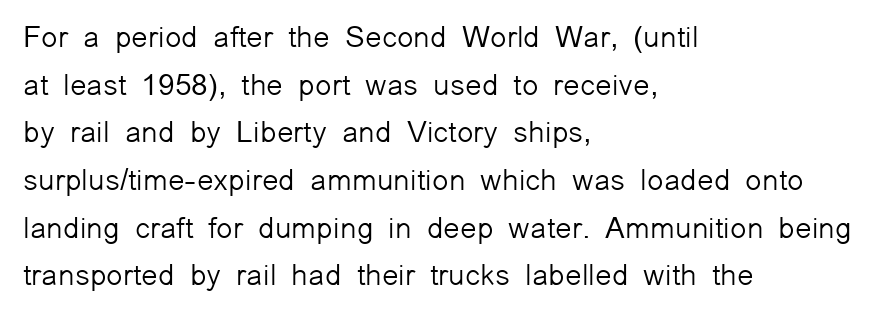
{"serif": "no", "italic": "no", "bold": "no", "weight": "light", "width": "normal", "stroke_contrast": "low", "x_height": "medium", "monospaced": "no", "underline": "no", "align": "left", "line_spacing": "normal", "line_spacing_ratio": 1.59, "letter_spacing": "normal", "letter_spacing_em": 0.0, "glyph_px": 30}
